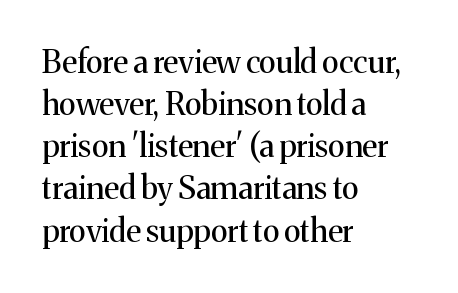
The letterforms sit shoulder to shoulder at normal distance. These lines sit exactly where default settings would place them. Descenders hang freely into open space. The ragged edge is on the right, which tells us the setting is flush left. The passage shown is typed in a proportional face where columns would drift. Examine the stroke ends and you'll spot serifs.
